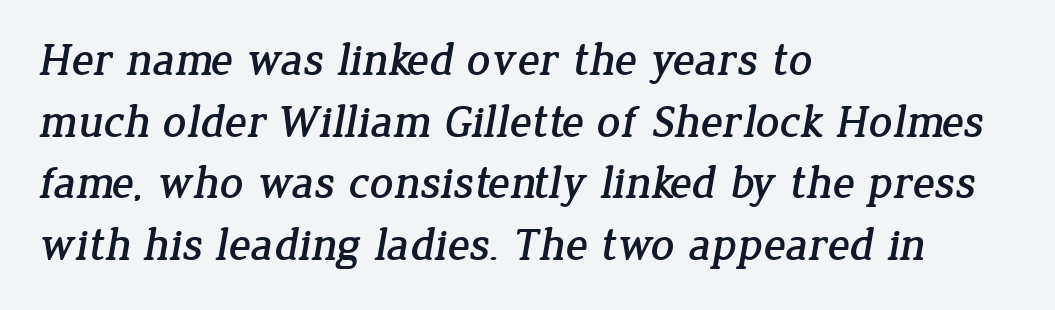
Q: Is the typeface a serif or a sans-serif typeface? A: Serif.
Q: Is the text underlined? A: No.
Q: How is the paragraph aligned? A: Left-aligned.
Q: Is the spacing between letters normal or unusually wide? A: Normal.
Q: Is the spacing between lines tight, normal or loose? A: Normal.
Q: Width (condensed, normal, or wide)? A: Normal.
Q: Stroke contrast? A: Low.
Q: x-height? A: Medium.
Q: Monospaced? A: No.
